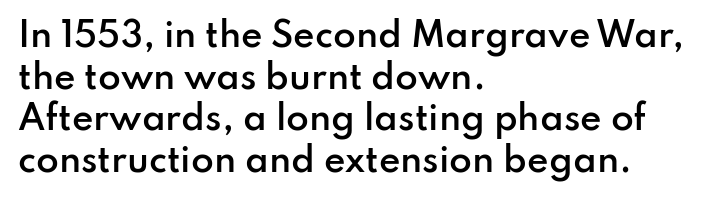
{"serif": "no", "italic": "no", "bold": "semi", "weight": "semibold", "width": "normal", "stroke_contrast": "low", "x_height": "small", "monospaced": "no", "underline": "no", "align": "left", "line_spacing": "normal", "line_spacing_ratio": 1.26, "letter_spacing": "normal", "letter_spacing_em": 0.0, "glyph_px": 33}
